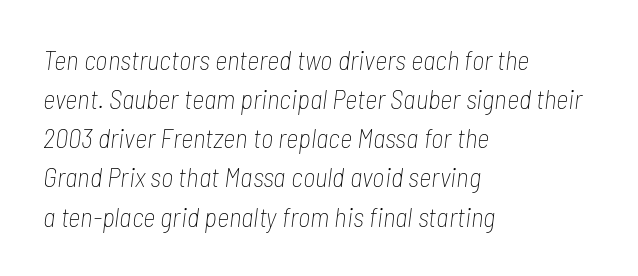
{"italic": "yes", "lean": "right", "slant_degrees": 7, "bold": "no", "underline": "no", "align": "left", "line_spacing": "normal", "line_spacing_ratio": 1.45, "letter_spacing": "normal", "letter_spacing_em": 0.0, "glyph_px": 27}
